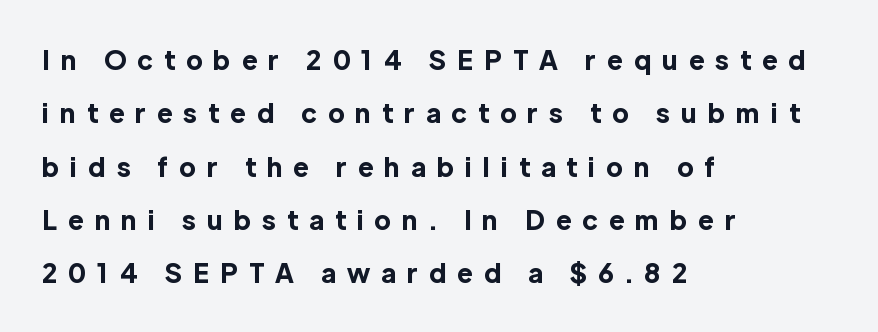
The image shows 26 px bold type, upright; set left-aligned, loose line spacing (2.05x), unusually wide letter spacing (+0.44 em), not underlined.
